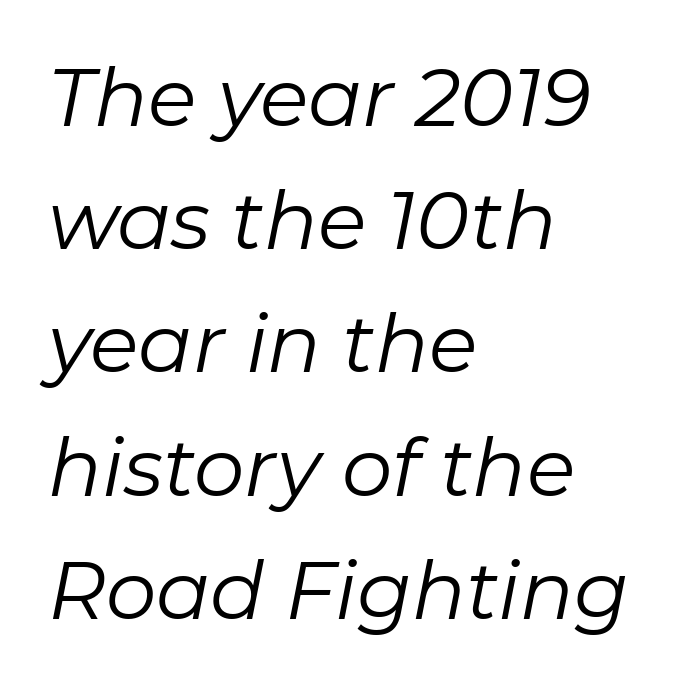
There's an unmistakable incline to the writing here. Each row of text sits above clean, open space. Is the stroke heavy? The answer is a plain regular-or-lighter. The lines in this sample share a left origin and differ only in where they stop.
